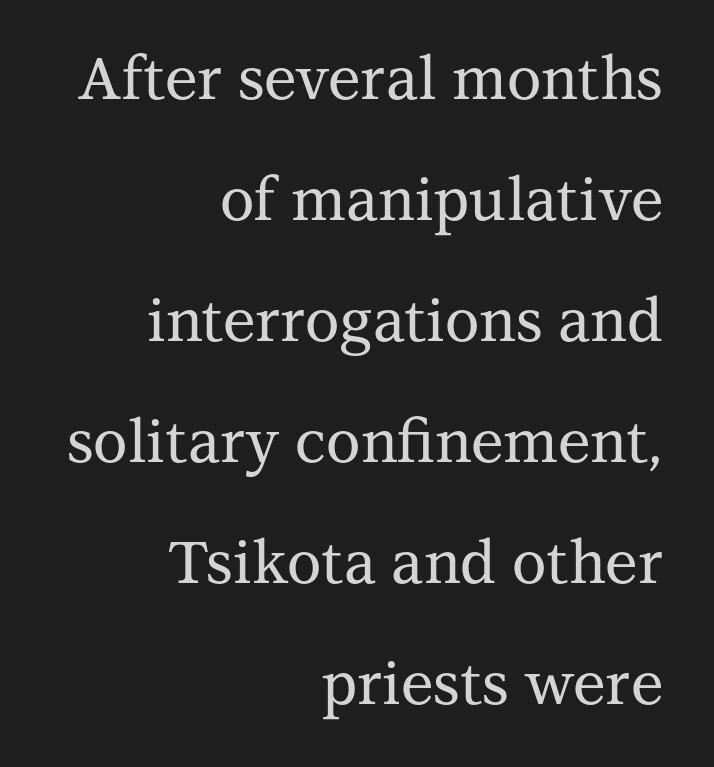
{"serif": "yes", "italic": "no", "width": "normal", "stroke_contrast": "medium", "x_height": "medium", "monospaced": "no", "underline": "no", "align": "right", "line_spacing": "loose", "line_spacing_ratio": 2.05, "letter_spacing": "normal", "letter_spacing_em": 0.0, "glyph_px": 59}
